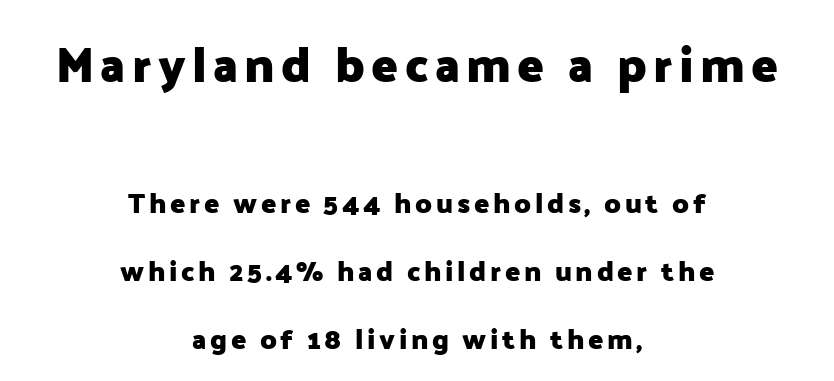
Q: Is the text bold? A: Yes.
Q: Is the text italic (slanted)? A: No, it is upright.
Q: Is the typeface a serif or a sans-serif typeface? A: Sans-serif.
Q: Is the text underlined? A: No.
Q: How is the paragraph aligned? A: Centered.
Q: Is the spacing between lines tight, normal or loose? A: Loose.
Q: Which block of text is set in a larger size, the first (top) or the second (bottom)? A: The first (top) one.
Q: Width (condensed, normal, or wide)? A: Normal.
Q: Stroke contrast? A: Low.
Q: x-height? A: Medium.
Q: Monospaced? A: No.
